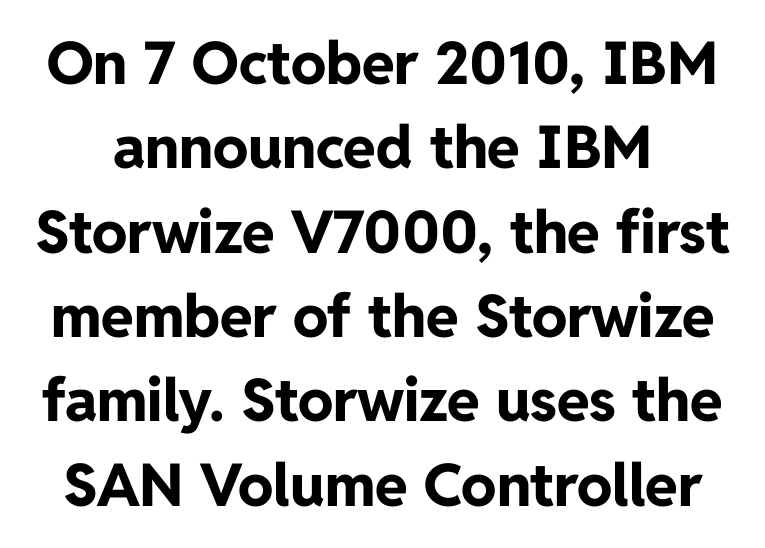
Q: Is the text bold? A: Yes.
Q: Is the text italic (slanted)? A: No, it is upright.
Q: Is the typeface a serif or a sans-serif typeface? A: Sans-serif.
Q: Is the text underlined? A: No.
Q: Is the spacing between letters normal or unusually wide? A: Normal.
Q: Is the spacing between lines tight, normal or loose? A: Normal.
Q: Width (condensed, normal, or wide)? A: Normal.
Q: Stroke contrast? A: Low.
Q: x-height? A: Medium.
Q: Monospaced? A: No.
